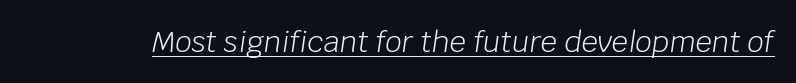
{"italic": "yes", "lean": "right", "slant_degrees": 8, "bold": "no", "weight": "light", "width": "normal", "stroke_contrast": "low", "x_height": "large", "monospaced": "no", "underline": "yes", "letter_spacing": "normal", "letter_spacing_em": 0.0, "glyph_px": 29}
